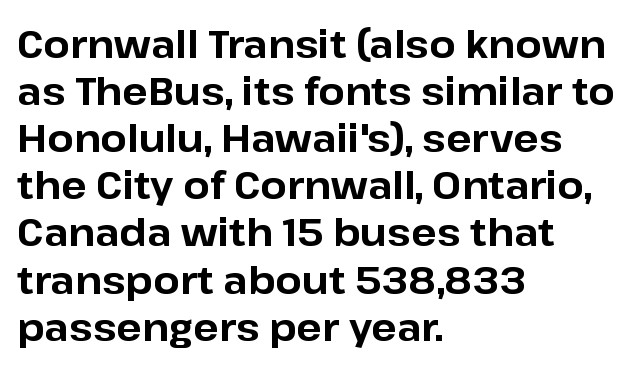
The image shows 38 px bold sans-serif type, upright; set left-aligned, line spacing 1.24x, normal letter spacing, not underlined; low stroke contrast and a medium x-height.
